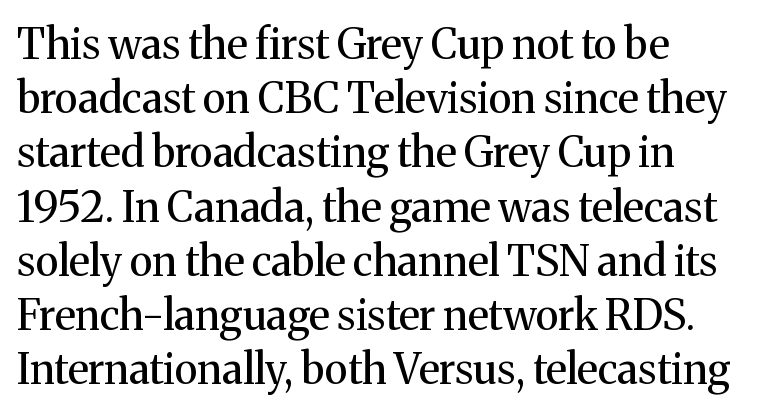
{"serif": "yes", "italic": "no", "bold": "no", "weight": "regular", "width": "normal", "stroke_contrast": "medium", "x_height": "medium", "monospaced": "no", "underline": "no", "align": "left", "line_spacing": "normal", "line_spacing_ratio": 1.29, "letter_spacing": "normal", "letter_spacing_em": 0.0, "glyph_px": 42}
